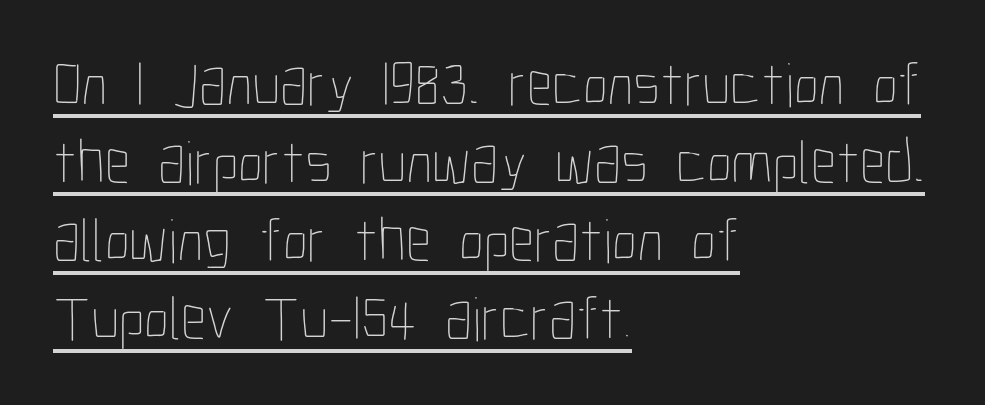
Q: Is the text bold? A: No.
Q: Is the text italic (slanted)? A: No, it is upright.
Q: Is the text underlined? A: Yes.
Q: How is the paragraph aligned? A: Left-aligned.
Q: Is the spacing between letters normal or unusually wide? A: Normal.
Q: Width (condensed, normal, or wide)? A: Condensed.
Q: Stroke contrast? A: Low.
Q: x-height? A: Medium.
Q: Monospaced? A: No.
